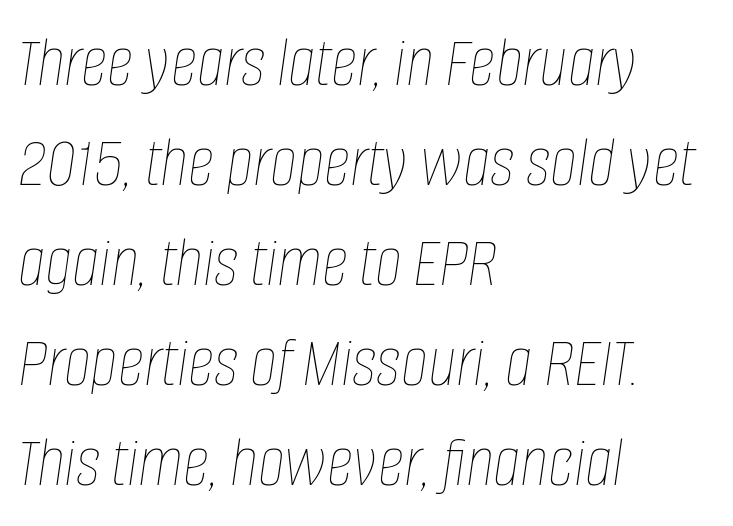
The image shows 74 px thin, condensed type, italic (leaning right); set left-aligned, normal line spacing (1.35x), normal letter spacing, not underlined; low stroke contrast and a large x-height.
